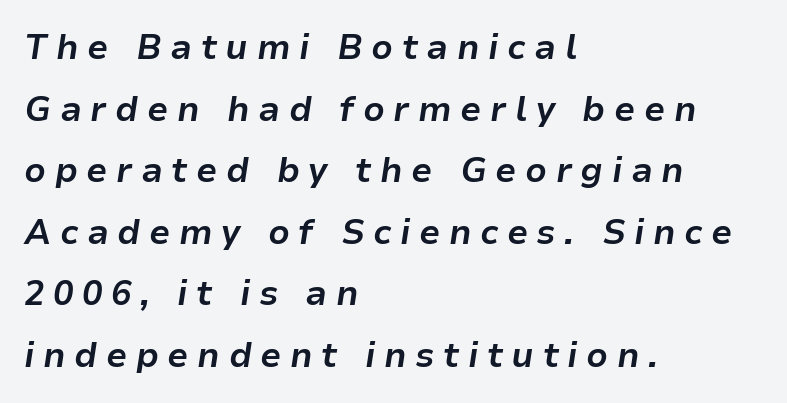
Honestly, the letter spacing is so wide it's the main thing you notice. Strong, thick strokes mark this as bold type. A typesetter would mark this as italic. The space directly below the letters is spotless.
